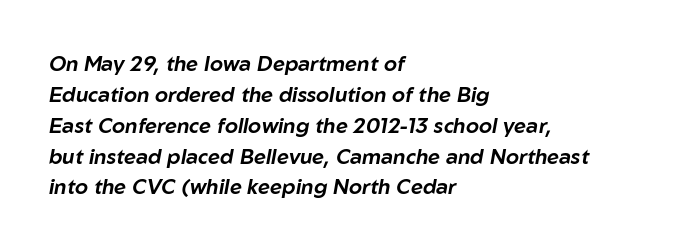
The image shows 21 px text type, italic (leaning right); set left-aligned, normal line spacing (1.47x), normal letter spacing, not underlined.
